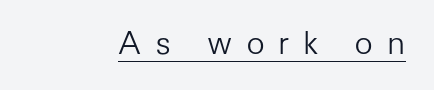
{"serif": "no", "italic": "no", "bold": "no", "weight": "light", "width": "normal", "stroke_contrast": "low", "x_height": "medium", "monospaced": "no", "underline": "yes", "letter_spacing": "wide", "letter_spacing_em": 0.43, "glyph_px": 31}
